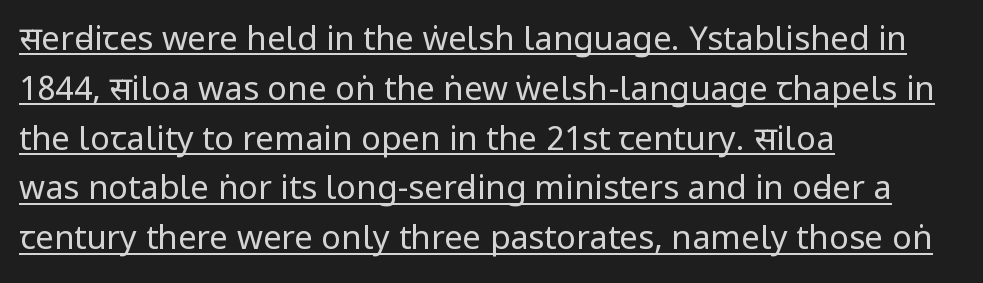
Q: Is the text bold? A: No.
Q: Is the text italic (slanted)? A: No, it is upright.
Q: Is the typeface a serif or a sans-serif typeface? A: Sans-serif.
Q: Is the text underlined? A: Yes.
Q: How is the paragraph aligned? A: Left-aligned.
Q: Is the spacing between letters normal or unusually wide? A: Normal.
Q: Is the spacing between lines tight, normal or loose? A: Normal.
Q: Width (condensed, normal, or wide)? A: Condensed.
Q: Stroke contrast? A: Low.
Q: x-height? A: Large.
Q: Monospaced? A: No.
